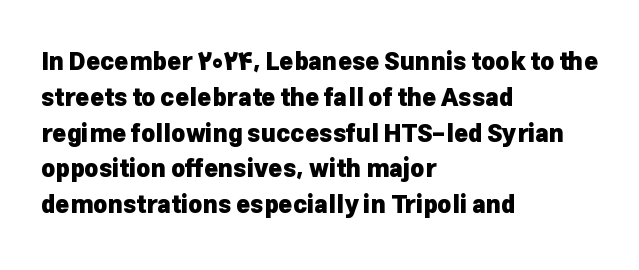
Q: Is the text bold? A: Yes.
Q: Is the text italic (slanted)? A: No, it is upright.
Q: Is the text underlined? A: No.
Q: How is the paragraph aligned? A: Left-aligned.
Q: Is the spacing between letters normal or unusually wide? A: Normal.
Q: Is the spacing between lines tight, normal or loose? A: Normal.
